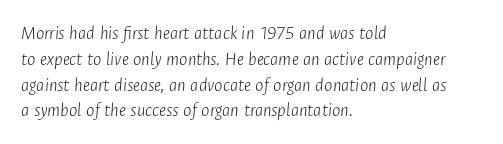
The image shows 20 px text type, italic (leaning right); set left-aligned, normal line spacing (1.29x), normal letter spacing, not underlined.
